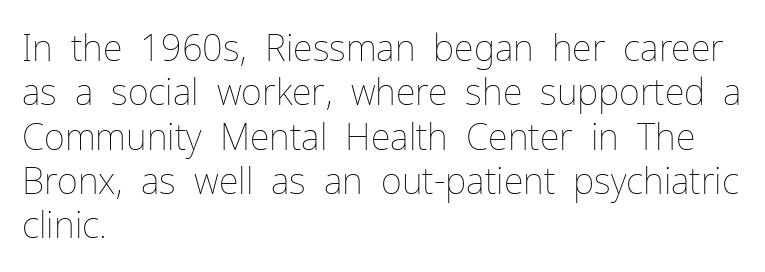
Q: Is the text bold? A: No.
Q: Is the text italic (slanted)? A: No, it is upright.
Q: Is the text underlined? A: No.
Q: How is the paragraph aligned? A: Left-aligned.
Q: Is the spacing between letters normal or unusually wide? A: Normal.
Q: Width (condensed, normal, or wide)? A: Normal.
Q: Stroke contrast? A: Low.
Q: x-height? A: Medium.
Q: Monospaced? A: No.
